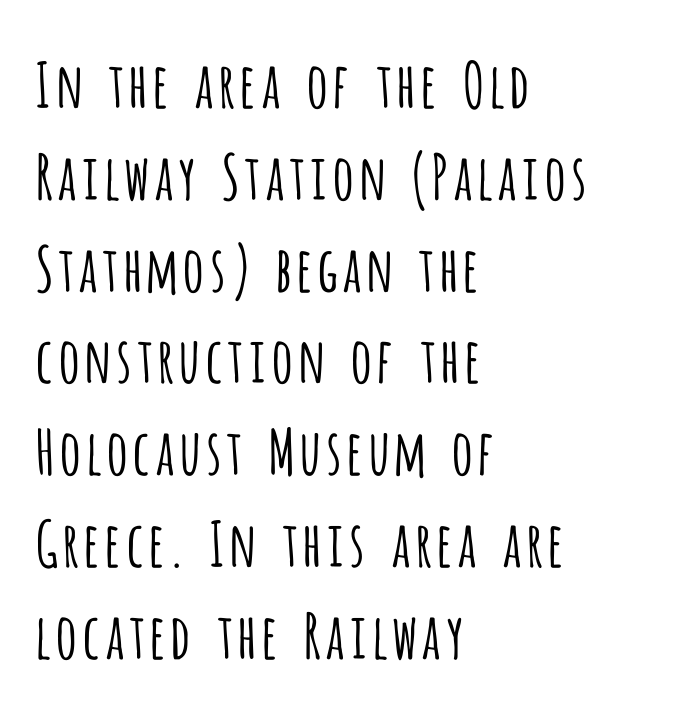
Q: Is the text bold? A: No.
Q: Is the text italic (slanted)? A: No, it is upright.
Q: Is the typeface a serif or a sans-serif typeface? A: Sans-serif.
Q: Is the text underlined? A: No.
Q: How is the paragraph aligned? A: Left-aligned.
Q: Is the spacing between letters normal or unusually wide? A: Normal.
Q: Is the spacing between lines tight, normal or loose? A: Normal.
Q: Width (condensed, normal, or wide)? A: Condensed.
Q: Stroke contrast? A: Low.
Q: x-height? A: Large.
Q: Monospaced? A: No.
